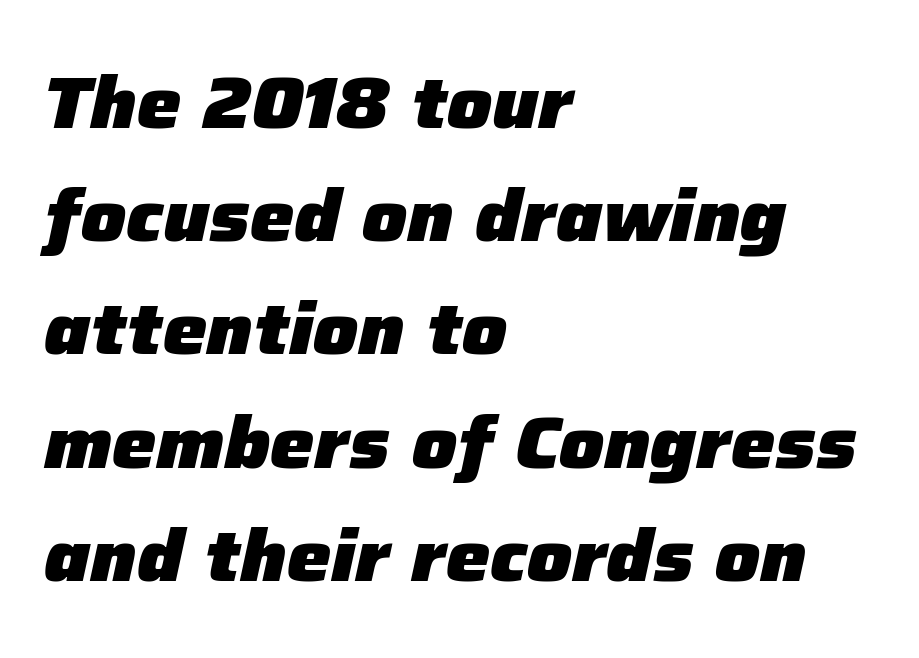
The image shows 74 px heavy type, italic (leaning right); set left-aligned, normal line spacing (1.53x), normal letter spacing, not underlined; low stroke contrast and a medium x-height.
